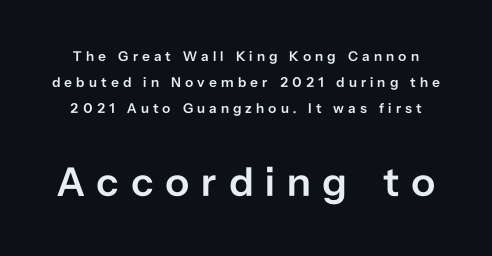
{"serif": "no", "italic": "no", "bold": "semi", "weight": "semibold", "width": "normal", "stroke_contrast": "low", "x_height": "medium", "monospaced": "no", "underline": "no", "line_spacing_ratio": 1.85, "letter_spacing": "wide", "letter_spacing_em": 0.29, "larger_block": "second", "size_ratio": 2.93, "glyph_px": 41}
